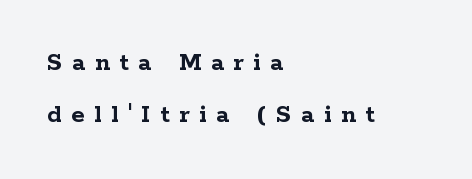
The passage shown is emphatically bold. Just letters on the line, the space beneath them empty. Rendered with straight, roman letterforms. This rendering uses left alignment, leaving the right contour irregular. Rows of type keep a wide berth in the vertical direction. Caption: expanded tracking, letters set apart.
